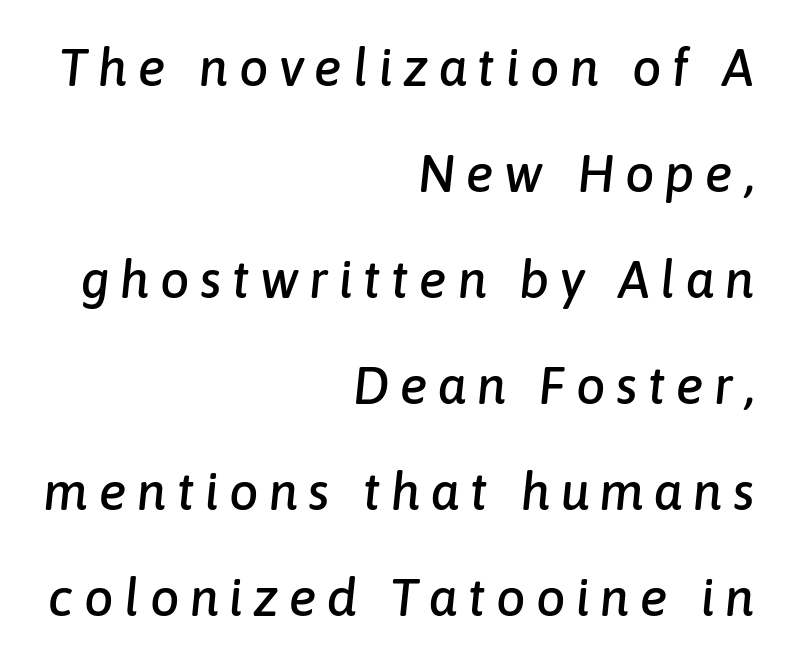
Looks like regular typesetting: each glyph gets only the width it needs. These lines have a slow, spaced-out rhythm from letter to letter. Notice how the stems are inclined rather than vertical — that's the hallmark of italics. The setting favours the right margin, as signatures and pull-quotes sometimes do. Interline gaps are noticeably wide in this sample. Lines of text with bare space underneath.
